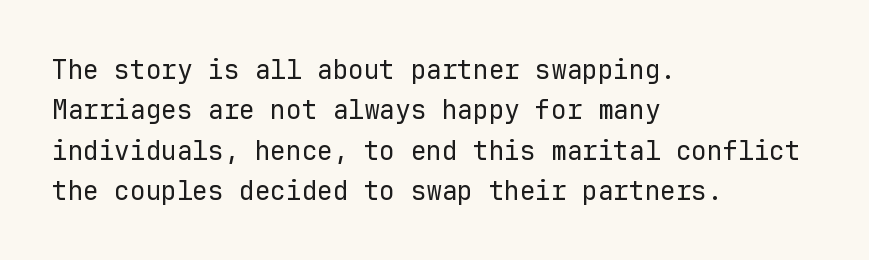
{"italic": "no", "bold": "no", "underline": "no", "align": "left", "line_spacing": "normal", "line_spacing_ratio": 1.55, "letter_spacing": "normal", "letter_spacing_em": 0.0, "glyph_px": 26}
